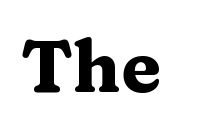
Here the designer chose a conventional face with non-uniform glyph widths. Default kerning and tracking; the words read as compact shapes. A typesetter would mark this as roman, not italic. The specimen omits any rule beneath the text block's lines.
